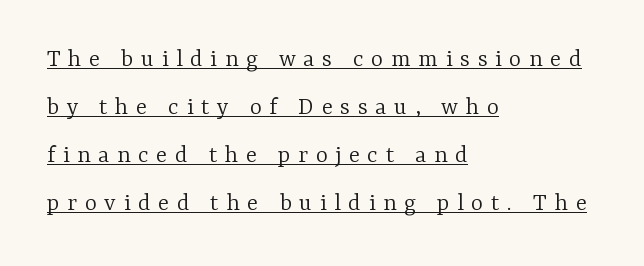
{"italic": "no", "bold": "no", "underline": "yes", "align": "left", "line_spacing_ratio": 1.85, "letter_spacing": "wide", "letter_spacing_em": 0.29, "glyph_px": 26}
